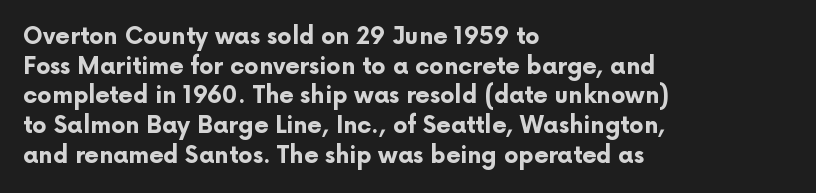
{"italic": "no", "bold": "yes", "underline": "no", "align": "left", "line_spacing": "normal", "line_spacing_ratio": 1.29, "letter_spacing": "normal", "letter_spacing_em": 0.0, "glyph_px": 23}
